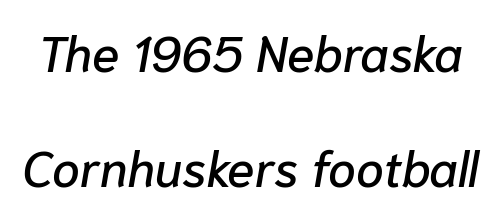
This sample has the flowing, uneven cadence of proportional lettering. What stands out about the letter spacing? Nothing — it is the standard amount. Does the leading feel generous? Absolutely, it's lavish. Letters rest on an invisible, unmarked baseline.
